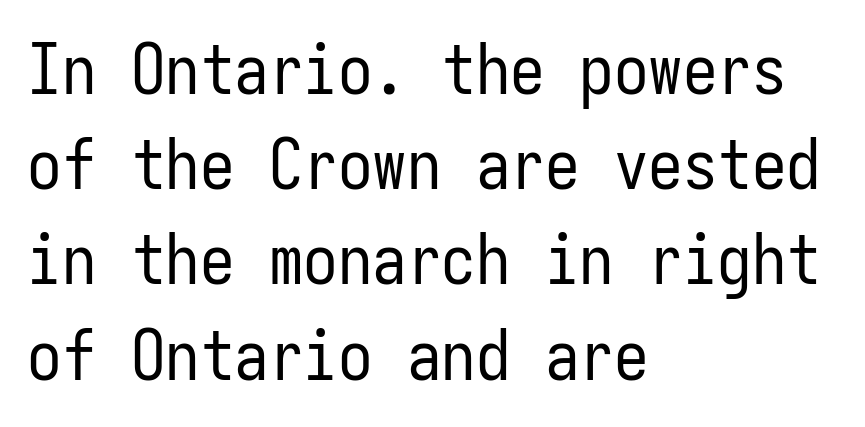
The image shows 69 px regular-weight, condensed sans-serif type, upright, monospaced; set left-aligned, normal line spacing (1.38x), normal letter spacing, not underlined; low stroke contrast and a medium x-height.
